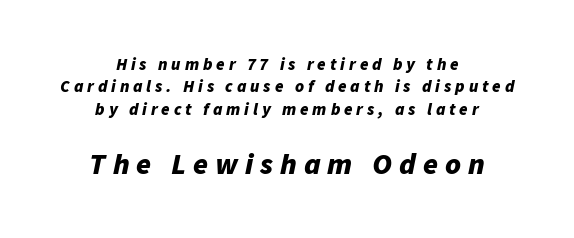
Larger block? The one below; the one above is distinctly smaller. Think of a printed novel: that variable character pitch is what you see here. These lines were composed using italics. Underline: absent. Weight check: bold — yes, fully.
